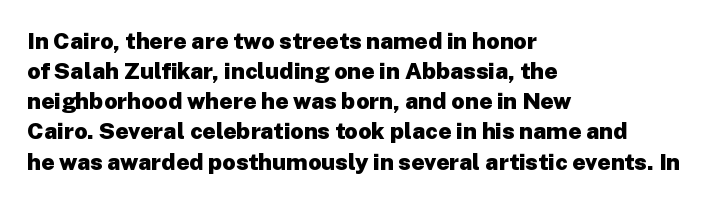
Does extra space separate the letters? No, they use regular spacing. The passage is arranged the way most books set body copy — flush left. Successive baselines arrive at the customary interval. Posture: upright roman. Is the type bold? Yes — the strokes are clearly thick and heavy.
